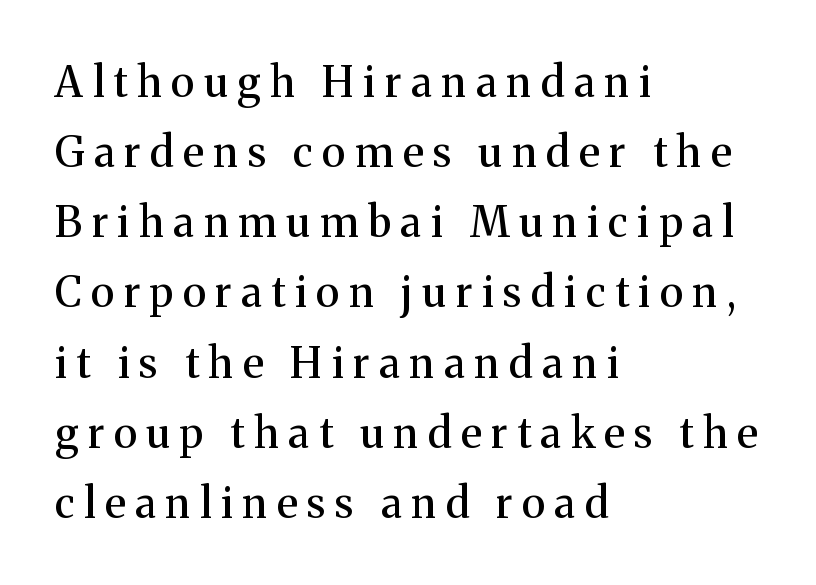
How are the letters spaced? Widely, with obvious added tracking. These lines are rendered in a variable-pitch font. This sample keeps an unexceptional amount of space between lines. The passage shown is typeset with a serif family. The space beneath each line is pristine and unruled. These lines were composed using upright roman letters.
